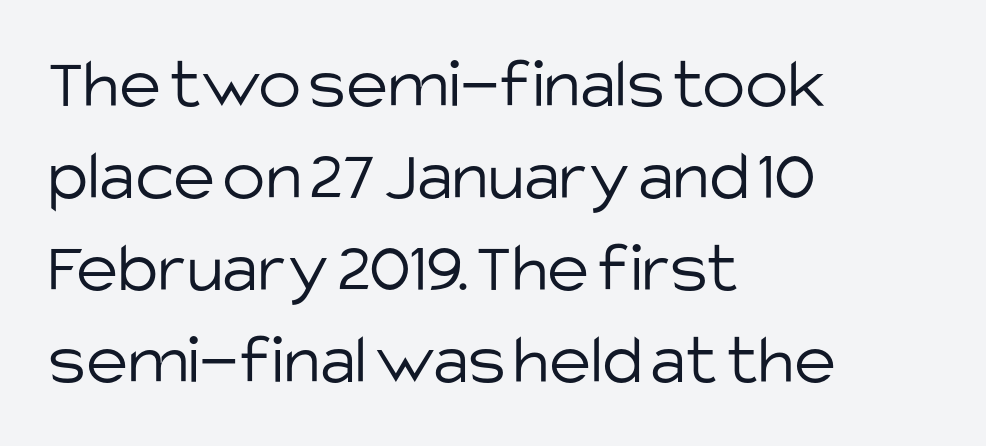
The typeface has the unassuming heft of standard copy or less. Teacher's note: observe the even left margin — that is flush-left alignment. The specimen reads as upright at a glance. Notice how descenders clear the ascenders below comfortably — that's standard leading.
